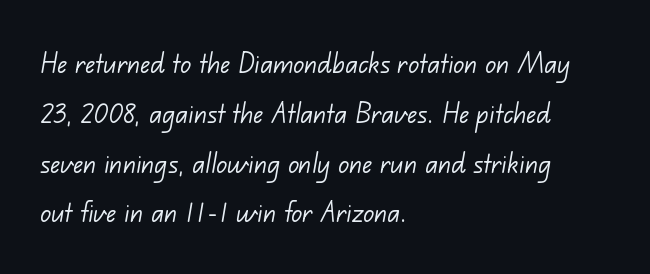
Every row of glyphs begins at an identical x-position on the left. The letters carry no serifs — their stems end cleanly without finishing strokes. A typesetter would call this proportional, since set widths differ per character. No extra ink here — the face is not bold.
